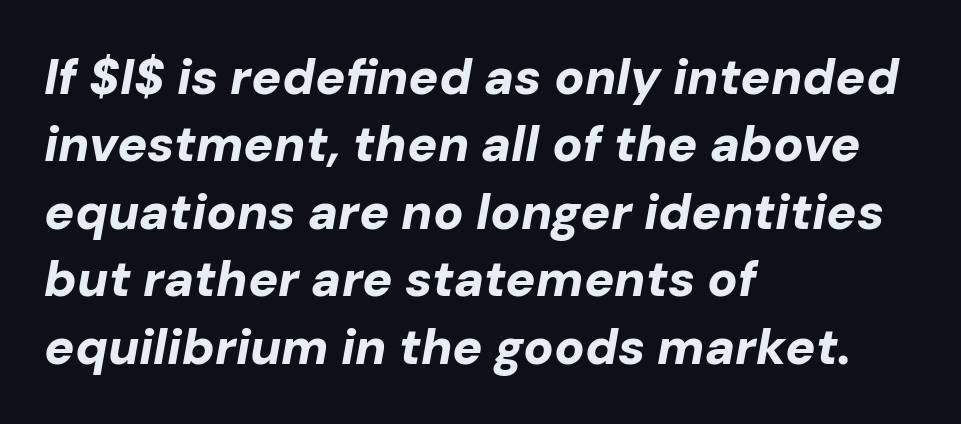
{"italic": "yes", "lean": "right", "slant_degrees": 10, "bold": "yes", "weight": "bold", "width": "normal", "stroke_contrast": "low", "x_height": "medium", "monospaced": "no", "underline": "no", "align": "left", "line_spacing": "normal", "line_spacing_ratio": 1.35, "letter_spacing": "normal", "letter_spacing_em": 0.0, "glyph_px": 50}
